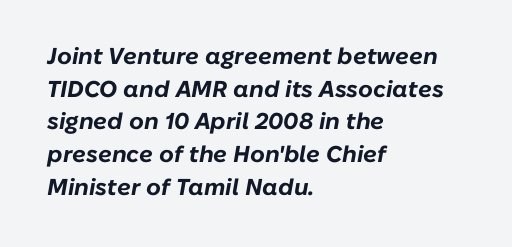
The glyphs look as if they've been sheared to an angle. Quick note: underline off. The rag falls on the right side of this text block. Is the type bold? Yes — the strokes are clearly thick and heavy. Leading: standard.
